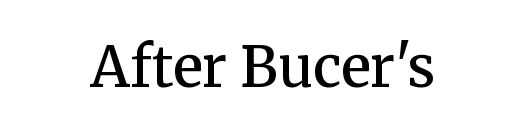
The image shows 56 px semibold serif type, upright; set centered, normal letter spacing, not underlined; medium stroke contrast and a medium x-height.
